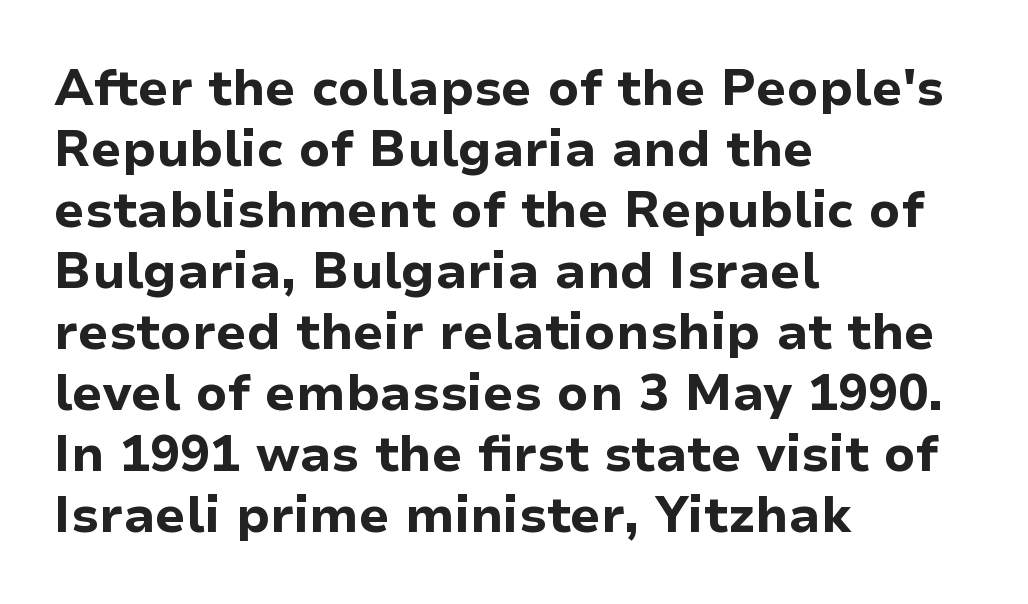
Beneath every word, the page is bare. Look at the bottom of the vertical strokes: they stop flat, with no serifs. The typography opts for an upright posture over an oblique one. Note the varied advance widths — an 'i' is clearly narrower than an 'm'. In CSS terms this would be text-align: left.
